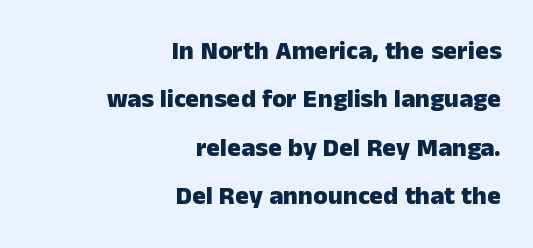
Q: Is the text bold? A: Yes.
Q: Is the text italic (slanted)? A: No, it is upright.
Q: Is the text underlined? A: No.
Q: How is the paragraph aligned? A: Right-aligned.
Q: Is the spacing between letters normal or unusually wide? A: Normal.
